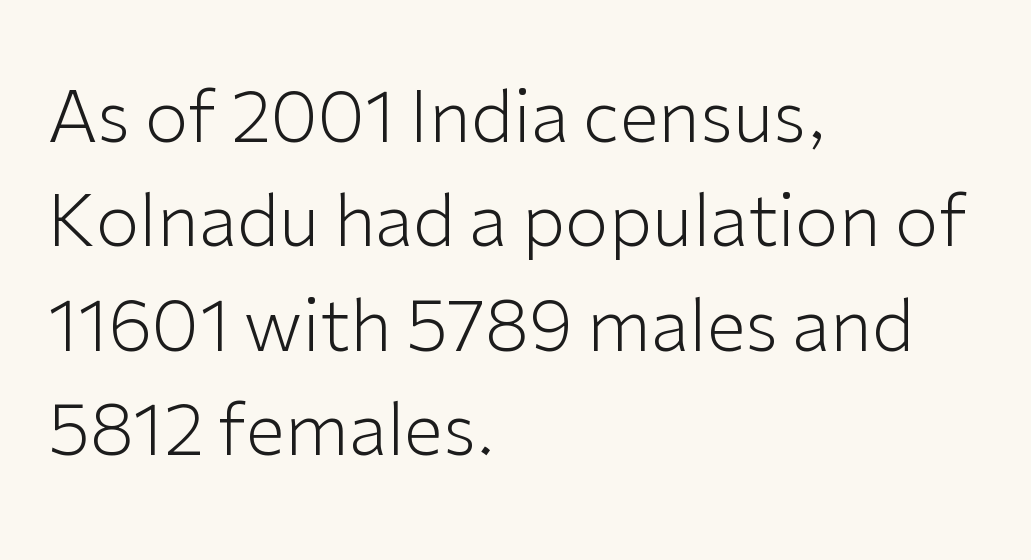
Q: Is the text bold? A: No.
Q: Is the text italic (slanted)? A: No, it is upright.
Q: Is the typeface a serif or a sans-serif typeface? A: Sans-serif.
Q: Is the text underlined? A: No.
Q: How is the paragraph aligned? A: Left-aligned.
Q: Is the spacing between letters normal or unusually wide? A: Normal.
Q: Is the spacing between lines tight, normal or loose? A: Normal.
Q: Width (condensed, normal, or wide)? A: Normal.
Q: Stroke contrast? A: Low.
Q: x-height? A: Medium.
Q: Monospaced? A: No.
